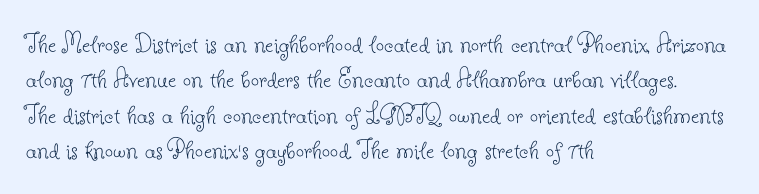
Q: Is the text bold? A: No.
Q: Is the text italic (slanted)? A: No, it is upright.
Q: Is the typeface a serif or a sans-serif typeface? A: Serif.
Q: Is the text underlined? A: No.
Q: How is the paragraph aligned? A: Left-aligned.
Q: Is the spacing between letters normal or unusually wide? A: Normal.
Q: Width (condensed, normal, or wide)? A: Normal.
Q: Stroke contrast? A: Low.
Q: x-height? A: Small.
Q: Monospaced? A: No.
